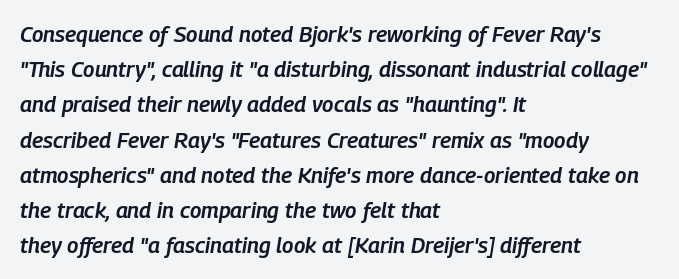
Spacing between characters is what you'd get straight out of the box. Quick note: underline off. Slanted lettering throughout. The block of text has a typical density, with ordinary space between rows. How heavy is the stroke? Medium-heavy — a semibold, shy of bold.
